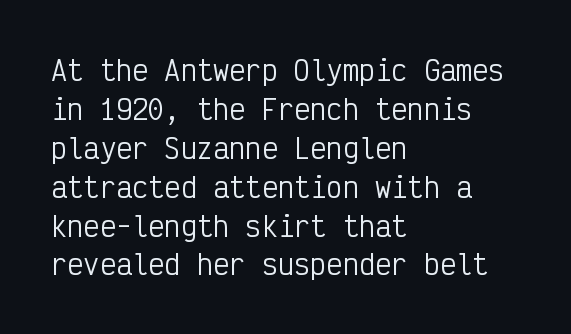
Q: Is the text bold? A: No.
Q: Is the text italic (slanted)? A: No, it is upright.
Q: Is the text underlined? A: No.
Q: How is the paragraph aligned? A: Left-aligned.
Q: Is the spacing between letters normal or unusually wide? A: Normal.
Q: Is the spacing between lines tight, normal or loose? A: Normal.
